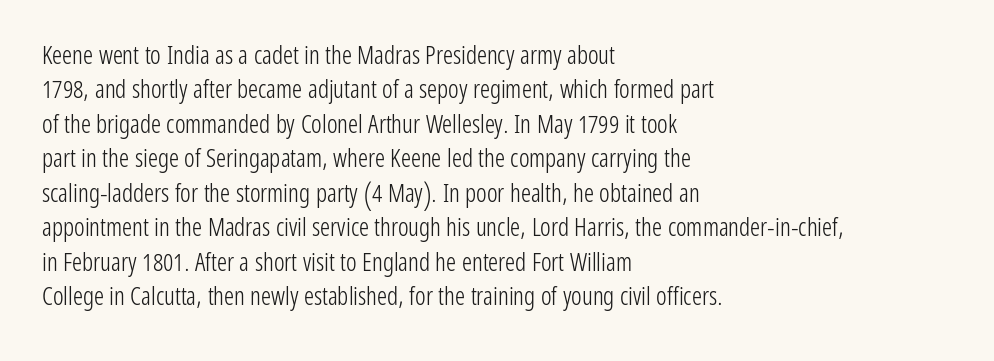
Q: Is the text bold? A: No.
Q: Is the text italic (slanted)? A: No, it is upright.
Q: Is the text underlined? A: No.
Q: How is the paragraph aligned? A: Left-aligned.
Q: Is the spacing between letters normal or unusually wide? A: Normal.
Q: Is the spacing between lines tight, normal or loose? A: Normal.
